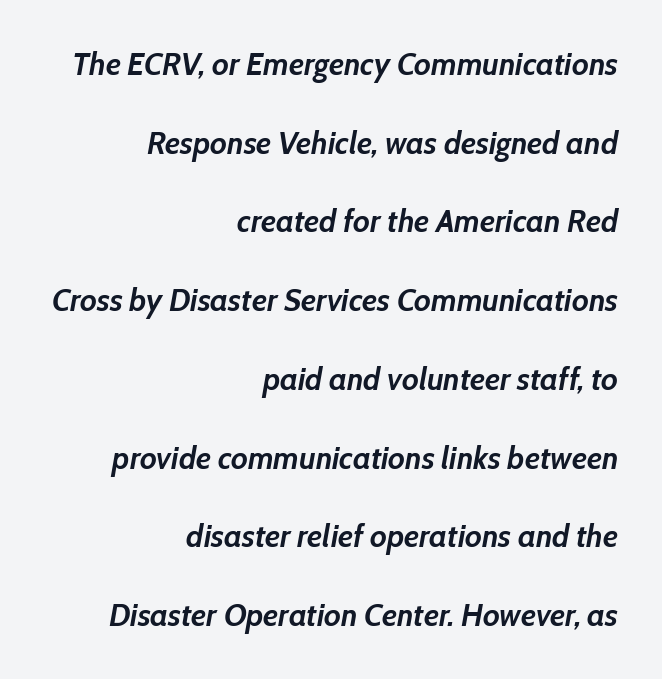
The image shows 32 px semibold type, italic (leaning right); set right-aligned, loose line spacing (2.46x), normal letter spacing, not underlined; low stroke contrast and a medium x-height.
